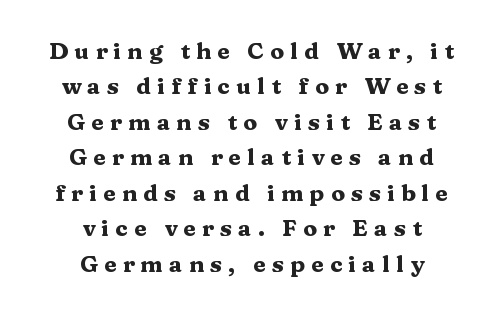
{"italic": "no", "bold": "yes", "underline": "no", "align": "center", "line_spacing": "normal", "line_spacing_ratio": 1.54, "letter_spacing": "wide", "letter_spacing_em": 0.27, "glyph_px": 23}
